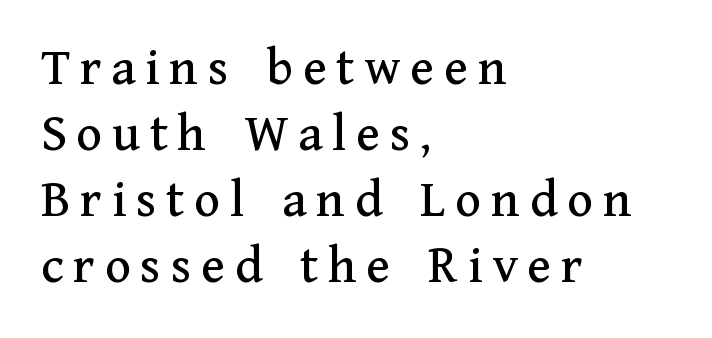
The image shows 54 px serif type, upright; set left-aligned, line spacing 1.22x, not underlined; medium stroke contrast and a medium x-height.
